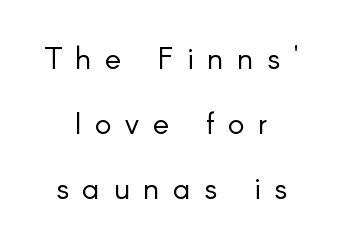
The image shows 31 px light sans-serif type, upright; set centered, loose line spacing (2.09x), unusually wide letter spacing (+0.44 em), not underlined; low stroke contrast and a small x-height.
